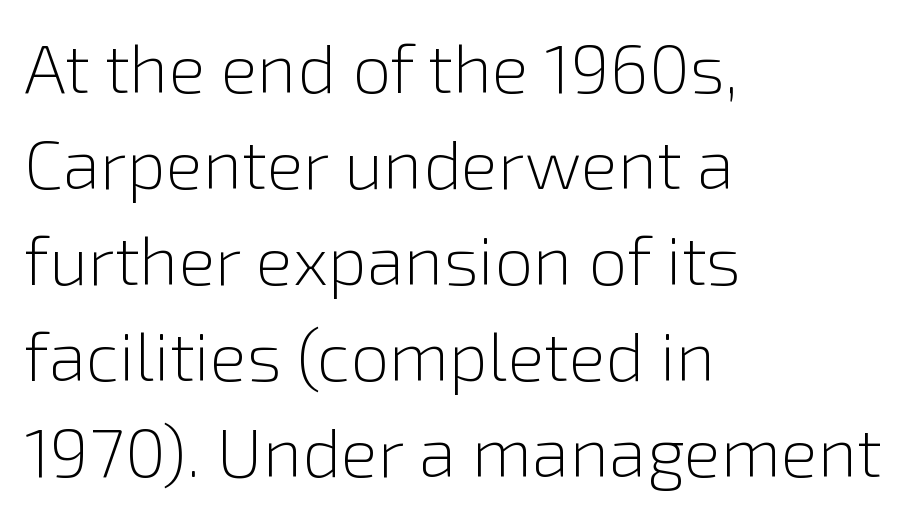
The rendering keeps characters at their native spacing. The letters carry no serifs — their stems end cleanly without finishing strokes. Is the stroke heavy? The answer is a plain regular-or-lighter. Only glyphs here, with clear space below each row. Successive baselines arrive at the customary interval. Tall strokes in this sample are plumb rather than angled.
